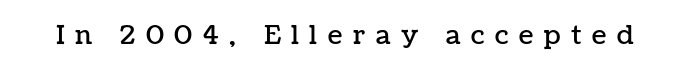
The image shows 26 px text type, upright; set unusually wide letter spacing (+0.41 em), not underlined.
